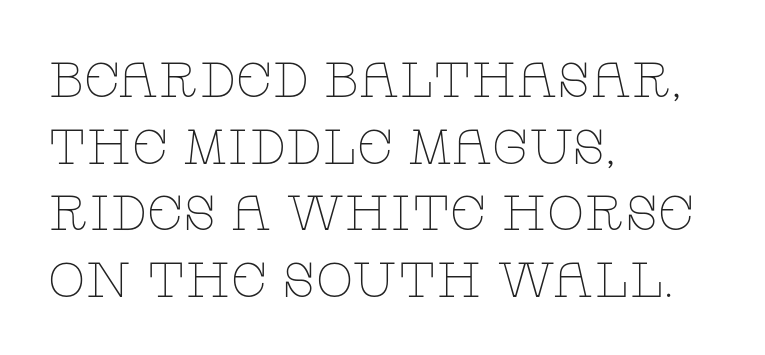
The image shows 49 px thin, wide serif type, upright; set left-aligned, normal line spacing (1.36x), normal letter spacing, not underlined; low stroke contrast and a large x-height.
